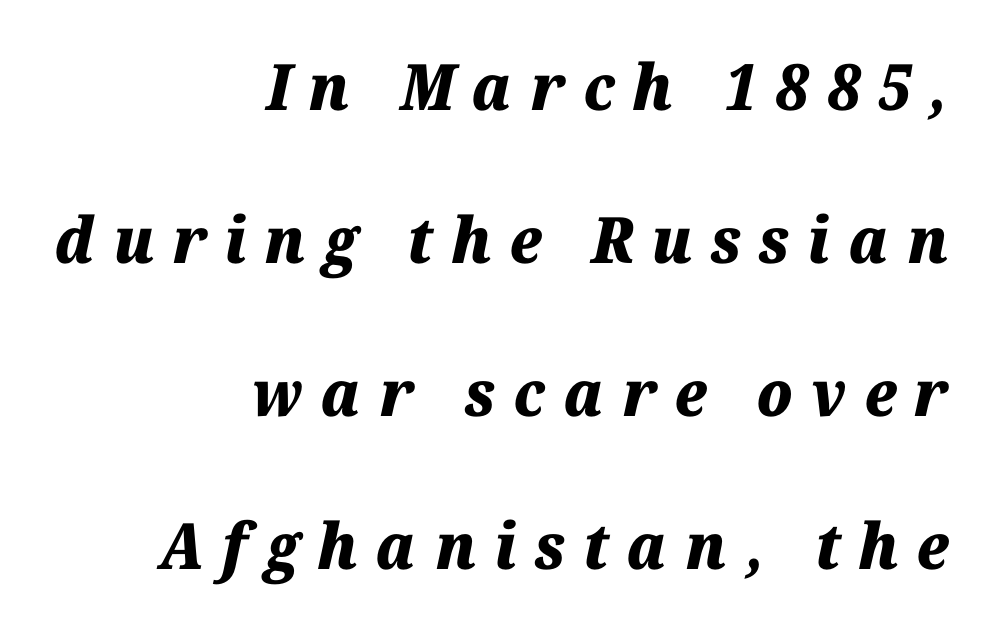
Nobody drew a line under any word here. Yep, that's italic — everything's leaning. In terms of letterspacing, this is a distinctly airy, spread setting. Every letter is thick-stroked: bold, no question. Note the varied advance widths — an 'i' is clearly narrower than an 'm'. Each line ends at the same right margin while the left side varies.
